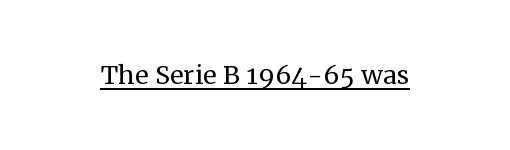
Q: Is the text bold? A: No.
Q: Is the text italic (slanted)? A: No, it is upright.
Q: Is the typeface a serif or a sans-serif typeface? A: Serif.
Q: Is the text underlined? A: Yes.
Q: Is the spacing between letters normal or unusually wide? A: Normal.
Q: Width (condensed, normal, or wide)? A: Normal.
Q: Stroke contrast? A: Medium.
Q: x-height? A: Medium.
Q: Monospaced? A: No.
